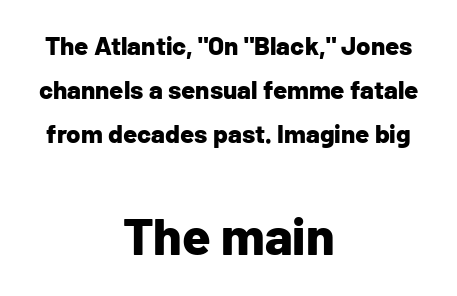
The designer went with a sans here, leaving each stem footless. Unlike italic type, these characters show no tilt at all. Compared with typical paragraphs, the rows here are spaced about the same. You get the small type first, then a jump to larger type.
